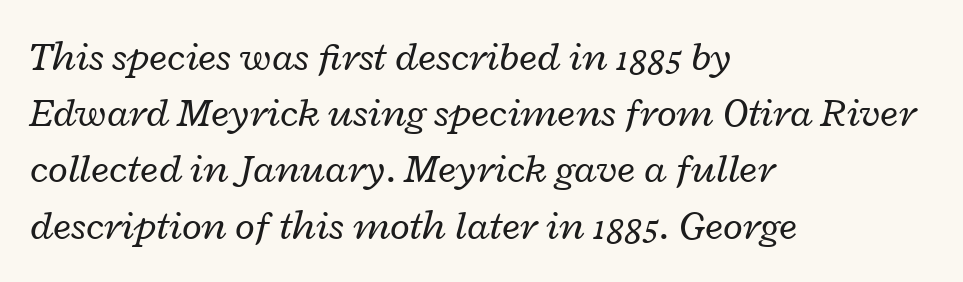
Q: Is the text bold? A: No.
Q: Is the text italic (slanted)? A: Yes, it leans right by about 12 degrees.
Q: Is the text underlined? A: No.
Q: How is the paragraph aligned? A: Left-aligned.
Q: Is the spacing between letters normal or unusually wide? A: Normal.
Q: Is the spacing between lines tight, normal or loose? A: Normal.
Q: Width (condensed, normal, or wide)? A: Wide.
Q: Stroke contrast? A: Low.
Q: x-height? A: Medium.
Q: Monospaced? A: No.
